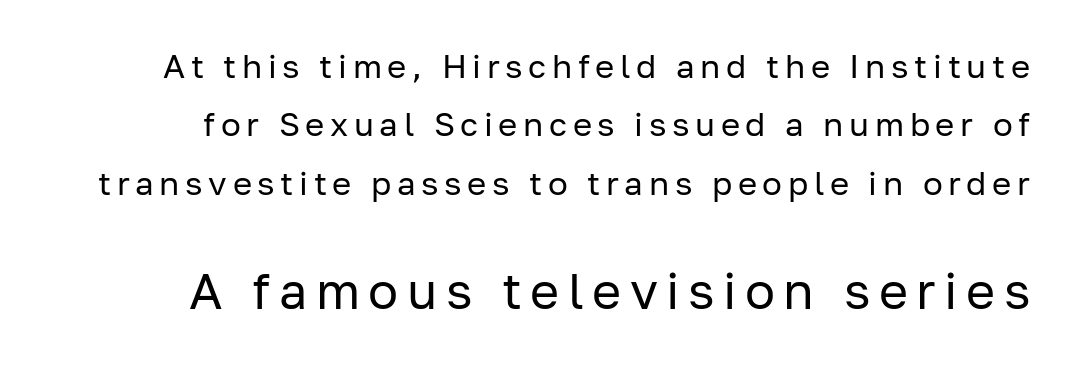
{"serif": "no", "italic": "no", "bold": "no", "weight": "regular", "width": "normal", "stroke_contrast": "low", "x_height": "medium", "monospaced": "no", "underline": "no", "line_spacing_ratio": 1.77, "larger_block": "second", "size_ratio": 1.52, "glyph_px": 50}
